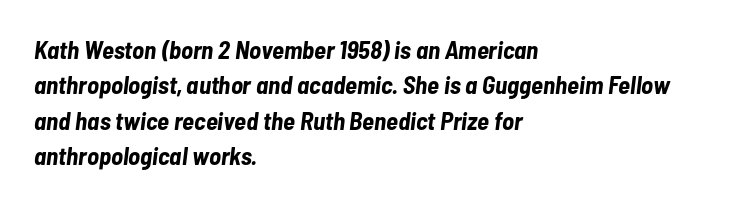
{"italic": "yes", "lean": "right", "slant_degrees": 7, "bold": "yes", "underline": "no", "align": "left", "line_spacing": "normal", "line_spacing_ratio": 1.42, "letter_spacing": "normal", "letter_spacing_em": 0.0, "glyph_px": 25}
